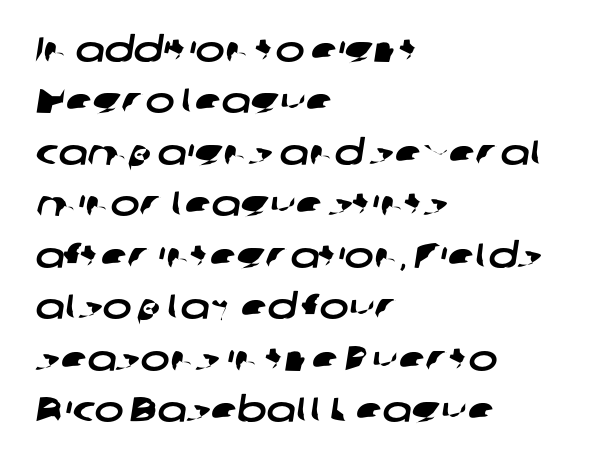
{"serif": "no", "width": "wide", "stroke_contrast": "low", "x_height": "medium", "monospaced": "no", "underline": "no", "align": "left", "line_spacing": "normal", "line_spacing_ratio": 1.47, "letter_spacing": "normal", "letter_spacing_em": 0.0, "glyph_px": 35}
